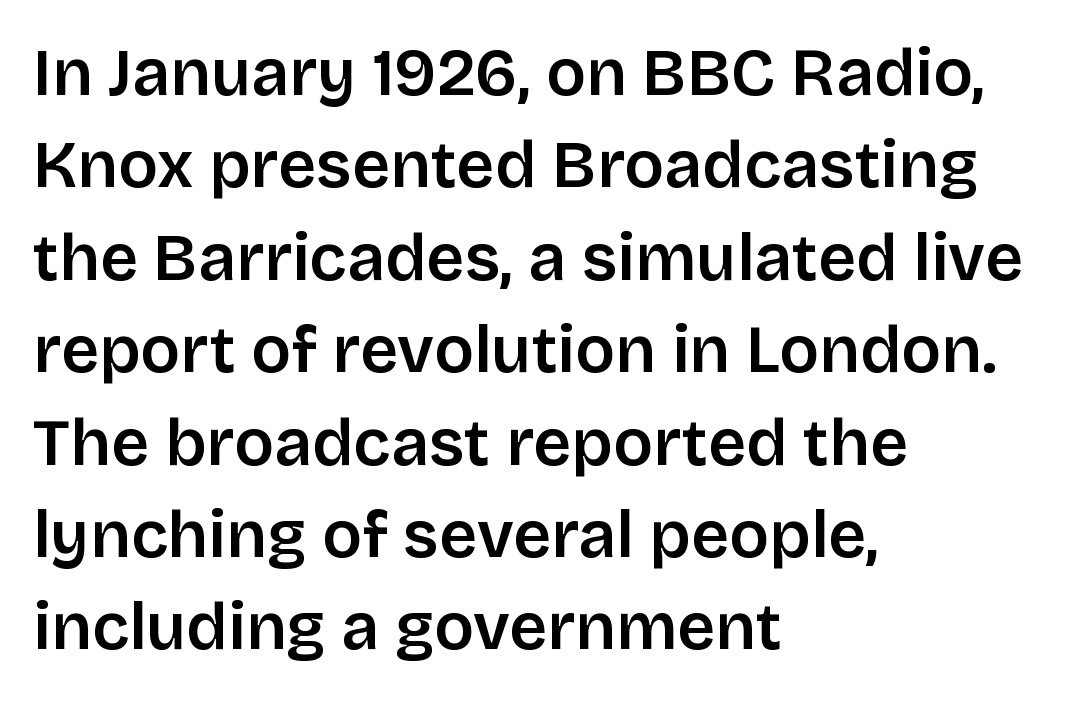
{"serif": "no", "italic": "no", "bold": "semi", "weight": "semibold", "width": "normal", "stroke_contrast": "low", "x_height": "large", "monospaced": "no", "underline": "no", "align": "left", "line_spacing": "normal", "line_spacing_ratio": 1.4, "letter_spacing": "normal", "letter_spacing_em": 0.0, "glyph_px": 66}
